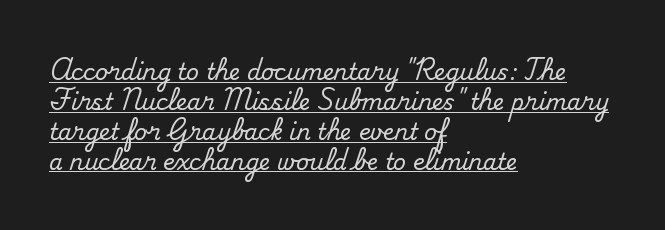
In terms of leading, this rendering sits right in the middle. This sample uses plain, unmodified letter spacing. The specimen includes a rule beneath the text block's lines. The setting favours the left margin, as ordinary paragraphs usually do.
